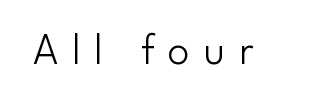
Q: Is the text bold? A: No.
Q: Is the text italic (slanted)? A: No, it is upright.
Q: Is the typeface a serif or a sans-serif typeface? A: Sans-serif.
Q: Is the text underlined? A: No.
Q: Is the spacing between letters normal or unusually wide? A: Unusually wide.
Q: Width (condensed, normal, or wide)? A: Normal.
Q: Stroke contrast? A: Low.
Q: x-height? A: Small.
Q: Monospaced? A: No.
